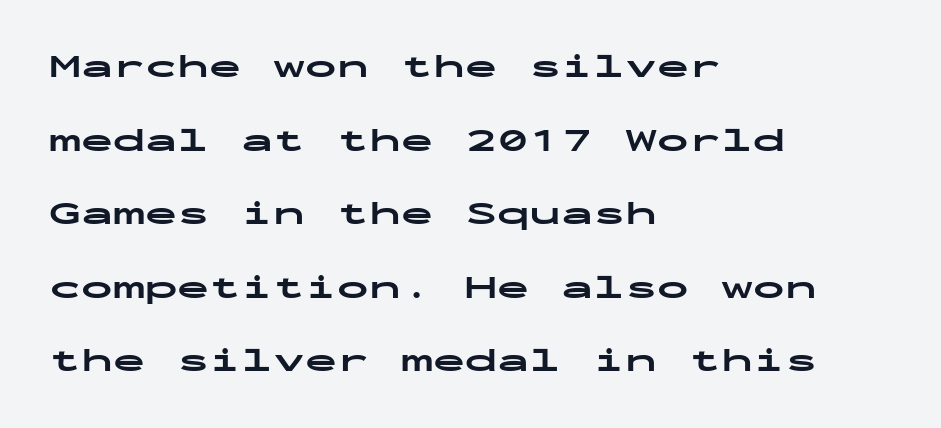
The image shows 32 px bold, wide sans-serif type, upright, monospaced; set left-aligned, loose line spacing (2.3x), normal letter spacing, not underlined; low stroke contrast and a medium x-height.
